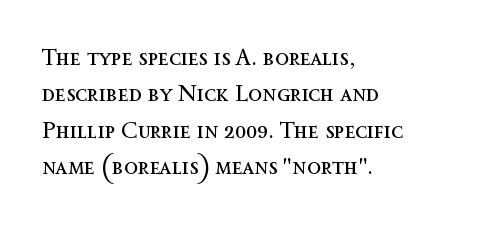
Compared with typical paragraphs, the rows here are spaced about the same. The letterforms sit at book weight or below. Ascenders rise straight up at ninety degrees. The lines are quadded left. Check the space under the baseline: it is left empty. Tracking value appears to be zero — textbook default spacing.
